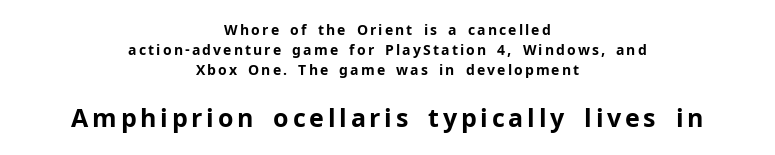
The image shows 25 px bold type, upright; set centered, normal line spacing (1.42x), not underlined; the second (bottom) block is 1.79x larger.
